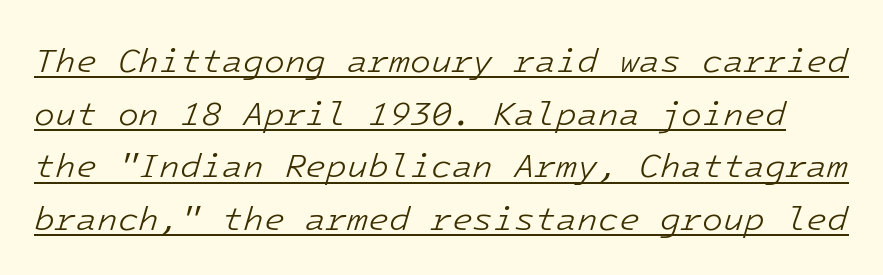
Q: Is the text bold? A: No.
Q: Is the text italic (slanted)? A: Yes, it leans right by about 16 degrees.
Q: Is the text underlined? A: Yes.
Q: Is the spacing between letters normal or unusually wide? A: Normal.
Q: Is the spacing between lines tight, normal or loose? A: Normal.
Q: Width (condensed, normal, or wide)? A: Normal.
Q: Stroke contrast? A: Low.
Q: x-height? A: Medium.
